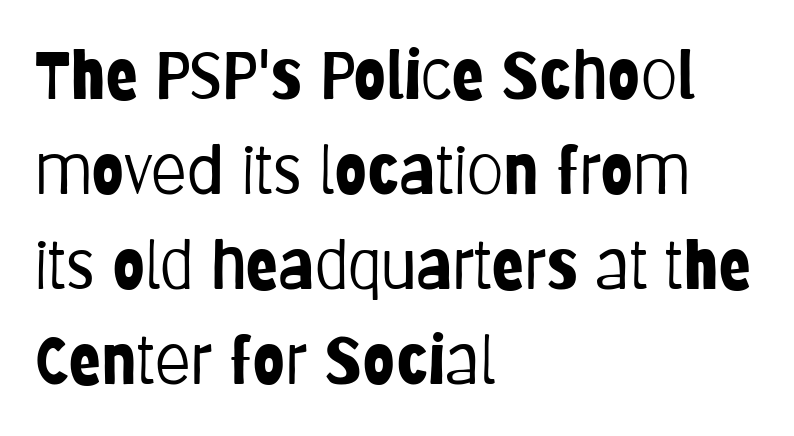
The image shows 66 px light, condensed sans-serif type, upright; set left-aligned, normal line spacing (1.44x), normal letter spacing, not underlined; low stroke contrast and a large x-height.
